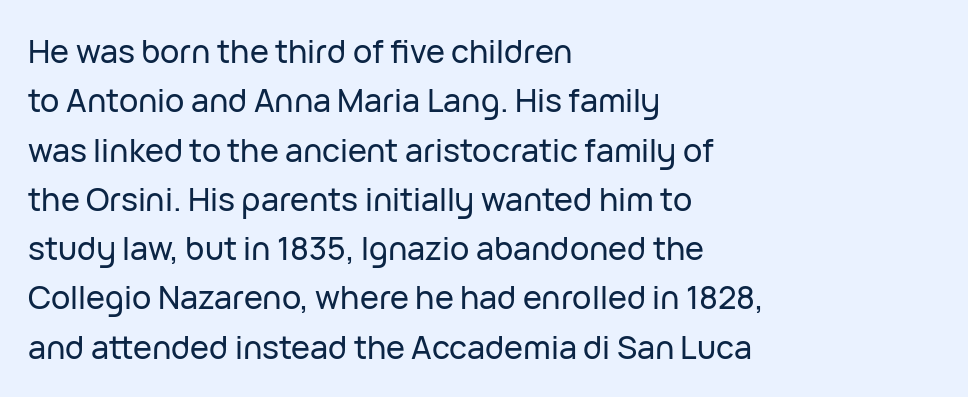
Q: Is the text italic (slanted)? A: No, it is upright.
Q: Is the typeface a serif or a sans-serif typeface? A: Sans-serif.
Q: Is the text underlined? A: No.
Q: How is the paragraph aligned? A: Left-aligned.
Q: Is the spacing between letters normal or unusually wide? A: Normal.
Q: Is the spacing between lines tight, normal or loose? A: Normal.
Q: Width (condensed, normal, or wide)? A: Normal.
Q: Stroke contrast? A: Low.
Q: x-height? A: Medium.
Q: Monospaced? A: No.
